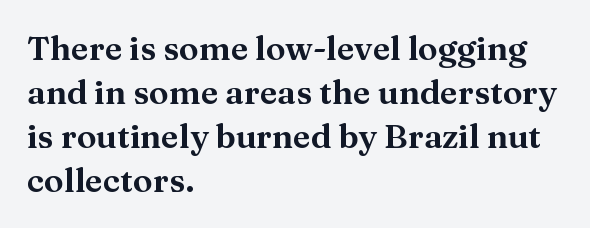
Q: Is the text italic (slanted)? A: No, it is upright.
Q: Is the typeface a serif or a sans-serif typeface? A: Serif.
Q: Is the text underlined? A: No.
Q: How is the paragraph aligned? A: Left-aligned.
Q: Is the spacing between letters normal or unusually wide? A: Normal.
Q: Is the spacing between lines tight, normal or loose? A: Normal.
Q: Width (condensed, normal, or wide)? A: Normal.
Q: Stroke contrast? A: Medium.
Q: x-height? A: Medium.
Q: Monospaced? A: No.
